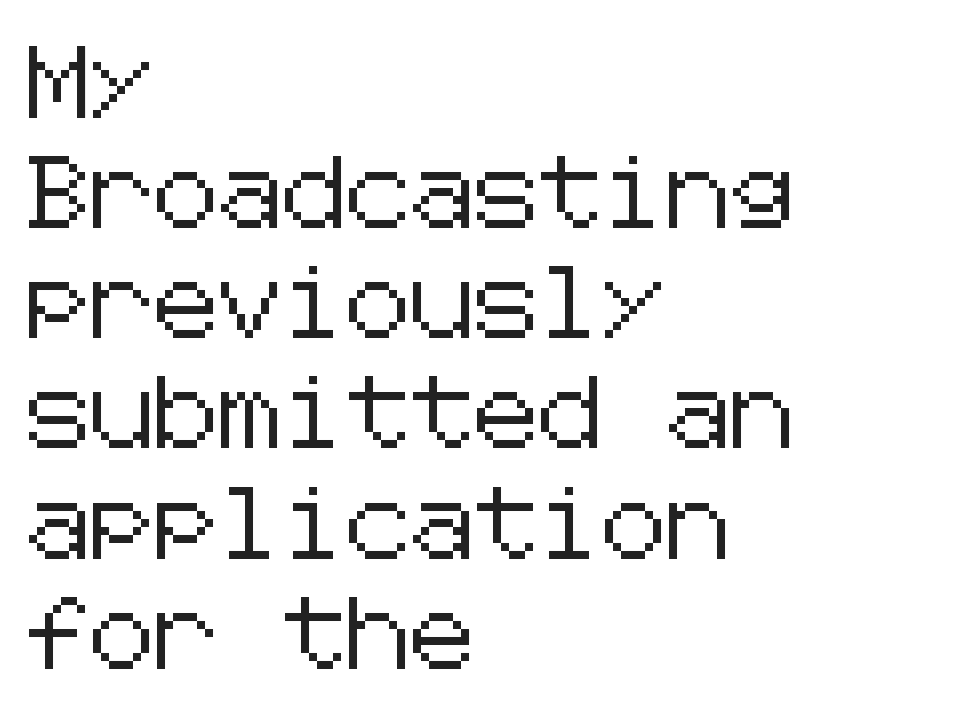
Q: Is the text italic (slanted)? A: No, it is upright.
Q: Is the typeface a serif or a sans-serif typeface? A: Sans-serif.
Q: Is the text underlined? A: No.
Q: How is the paragraph aligned? A: Left-aligned.
Q: Is the spacing between letters normal or unusually wide? A: Normal.
Q: Is the spacing between lines tight, normal or loose? A: Normal.
Q: Width (condensed, normal, or wide)? A: Normal.
Q: Stroke contrast? A: Low.
Q: x-height? A: Medium.
